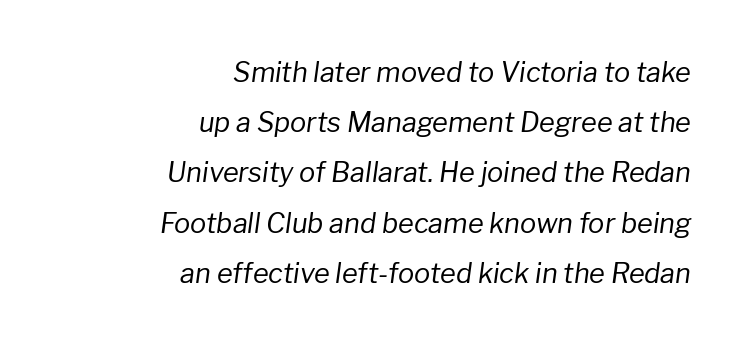
Q: Is the text bold? A: No.
Q: Is the text italic (slanted)? A: Yes, it leans right by about 8 degrees.
Q: Is the text underlined? A: No.
Q: How is the paragraph aligned? A: Right-aligned.
Q: Is the spacing between letters normal or unusually wide? A: Normal.
